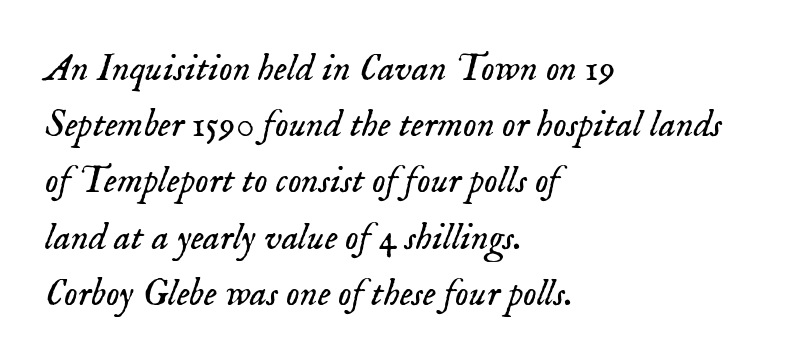
Does the copy run flush right? No — it runs flush left. Descenders are the only things crossing below the line. Weight: in the light-to-regular range. Varying glyph widths throughout — classic text-font behaviour. Normally led — the rows are evenly, conventionally spaced. The tracking reads as untouched default to a designer's eye.
